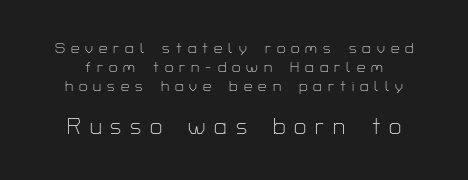
The image shows 22 px text type, upright; set normal line spacing (1.27x), unusually wide letter spacing (+0.4 em), not underlined; the second (bottom) block is 1.47x larger.
